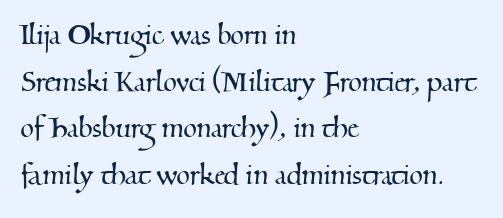
Q: Is the typeface a serif or a sans-serif typeface? A: Serif.
Q: Is the text underlined? A: No.
Q: How is the paragraph aligned? A: Left-aligned.
Q: Is the spacing between letters normal or unusually wide? A: Normal.
Q: Is the spacing between lines tight, normal or loose? A: Normal.
Q: Width (condensed, normal, or wide)? A: Normal.
Q: Stroke contrast? A: Medium.
Q: x-height? A: Small.
Q: Monospaced? A: No.
